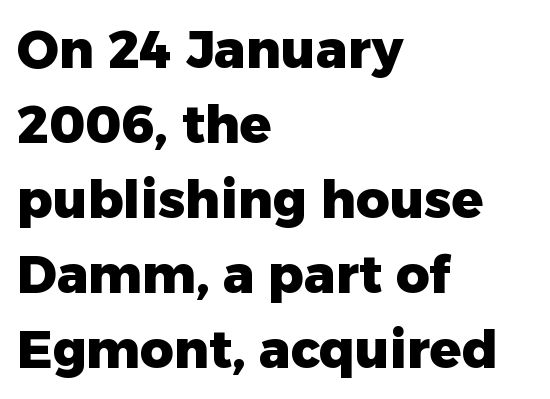
{"serif": "no", "italic": "no", "bold": "yes", "weight": "heavy", "width": "normal", "stroke_contrast": "low", "x_height": "medium", "monospaced": "no", "underline": "no", "align": "left", "line_spacing": "normal", "line_spacing_ratio": 1.44, "letter_spacing": "normal", "letter_spacing_em": 0.0, "glyph_px": 52}
